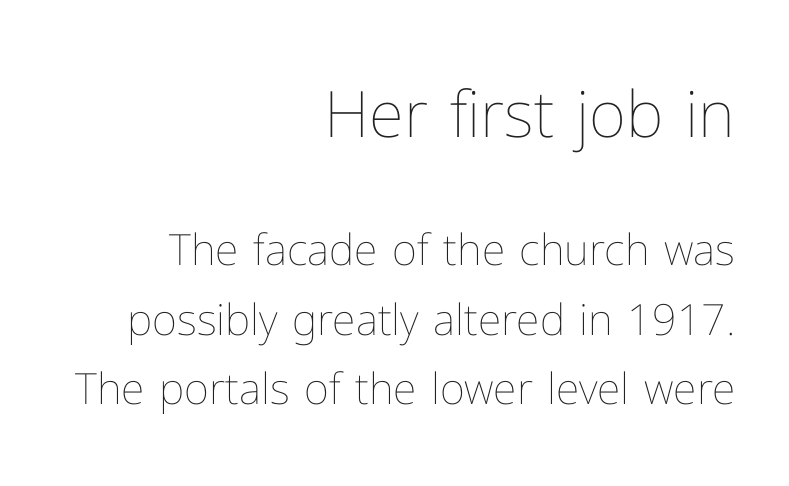
{"italic": "no", "bold": "no", "weight": "thin", "width": "normal", "stroke_contrast": "low", "x_height": "medium", "monospaced": "no", "underline": "no", "align": "right", "line_spacing": "normal", "line_spacing_ratio": 1.62, "letter_spacing": "normal", "letter_spacing_em": 0.0, "larger_block": "first", "size_ratio": 1.49, "glyph_px": 64}
